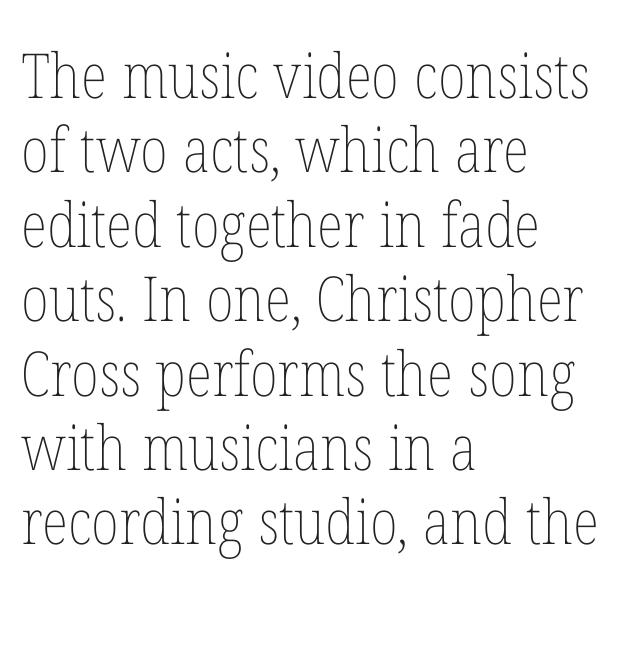
{"italic": "no", "bold": "no", "weight": "thin", "width": "condensed", "stroke_contrast": "low", "x_height": "medium", "monospaced": "no", "underline": "no", "align": "left", "line_spacing_ratio": 1.2, "letter_spacing": "normal", "letter_spacing_em": 0.0, "glyph_px": 62}
